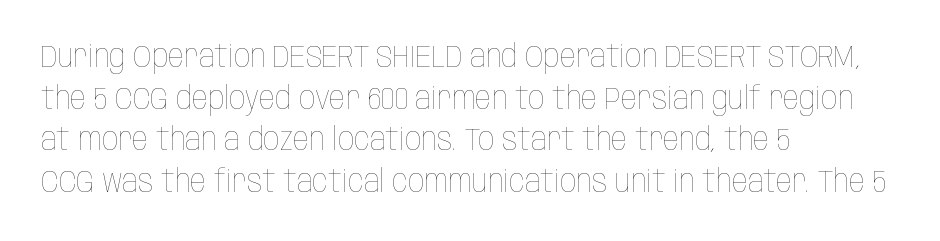
Nobody touched the tracking dial on this one. Reading down the block, your eye returns to a fixed left position each line. Bold? No — there's no thickening of the strokes. Anything drawn beneath the words? Only blank space. Proportional: the letters do not fall into vertical columns. The specimen reads as upright at a glance.
